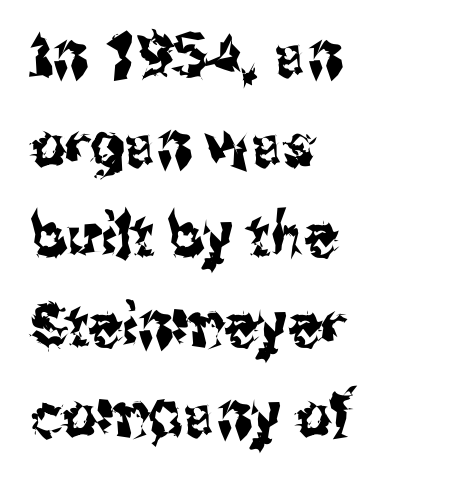
Inter-character spacing is left at the font's built-in metrics. The passage shown is typed in a proportional face where columns would drift. Successive baselines arrive at the customary interval. Characters remain perfectly vertical along every line. A classic flush-left, rag-right setting is used for this passage. Rule under the text: the space is simply empty.
